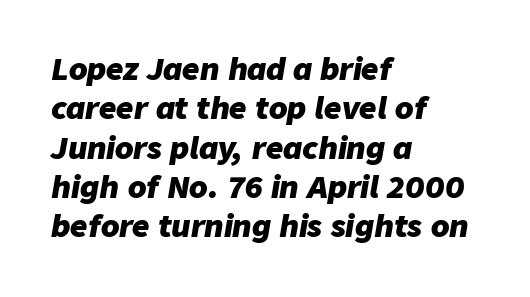
Q: Is the text bold? A: Yes.
Q: Is the text italic (slanted)? A: Yes, it leans right by about 9 degrees.
Q: Is the text underlined? A: No.
Q: How is the paragraph aligned? A: Left-aligned.
Q: Is the spacing between letters normal or unusually wide? A: Normal.
Q: Is the spacing between lines tight, normal or loose? A: Normal.
Q: Width (condensed, normal, or wide)? A: Normal.
Q: Stroke contrast? A: Low.
Q: x-height? A: Medium.
Q: Monospaced? A: No.
